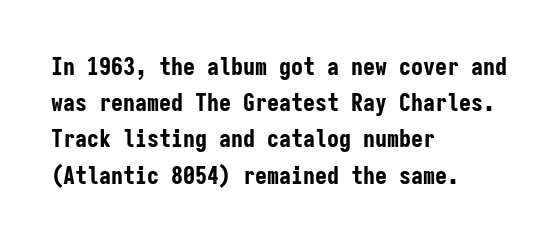
The vertical gap from one line to the next is medium. In terms of posture, this sample is upright. Look at the stroke-to-counter ratio: heavy, a bold. Clear beneath every line of the passage. Casual observation: everything's shoved over to the left. You could call the tracking neutral — neither tight nor loose.
